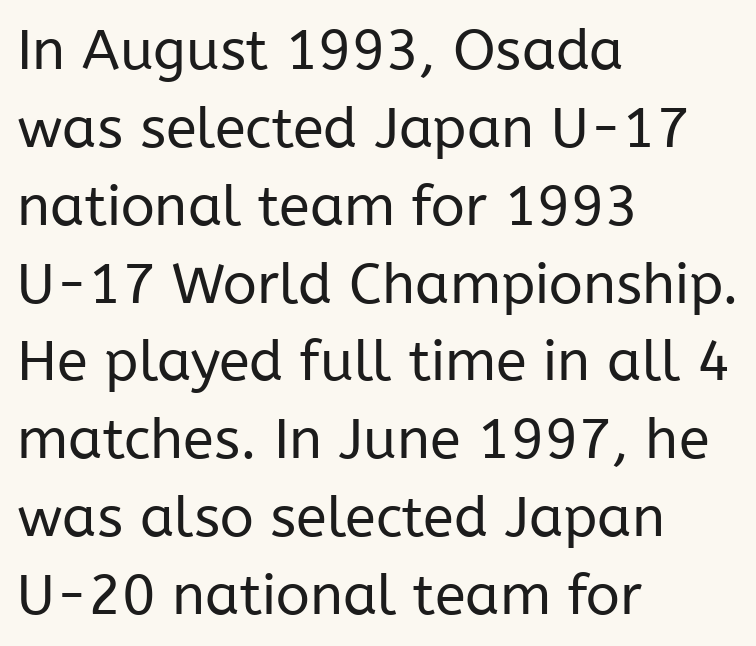
{"serif": "no", "italic": "no", "bold": "no", "weight": "regular", "width": "normal", "stroke_contrast": "low", "x_height": "medium", "monospaced": "no", "underline": "no", "align": "left", "line_spacing": "normal", "line_spacing_ratio": 1.39, "letter_spacing": "normal", "letter_spacing_em": 0.0, "glyph_px": 56}
